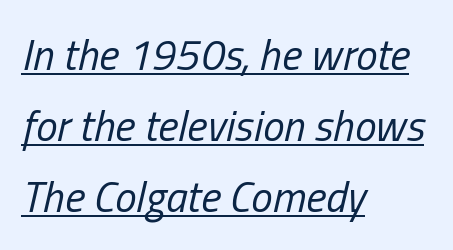
The image shows 43 px regular-weight, condensed type, italic (leaning right); set left-aligned, normal line spacing (1.65x), normal letter spacing, underlined; low stroke contrast and a medium x-height.
